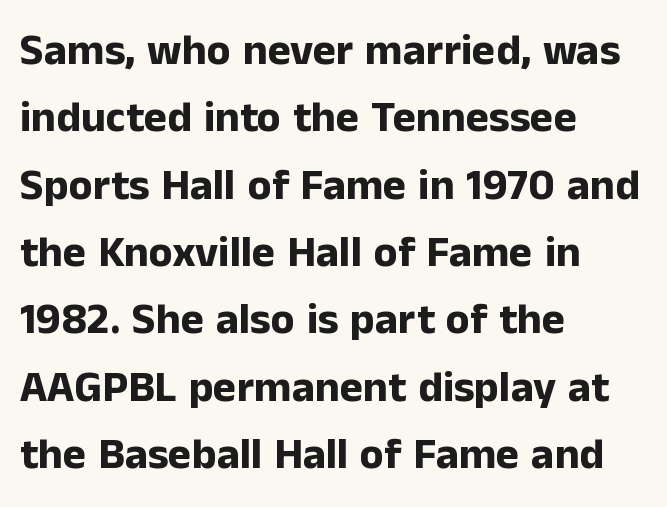
This sample has the flowing, uneven cadence of proportional lettering. How heavy is the stroke? Heavy — this is a bold. Descenders hang freely into open space. Unlike italic type, these characters show no tilt at all.
